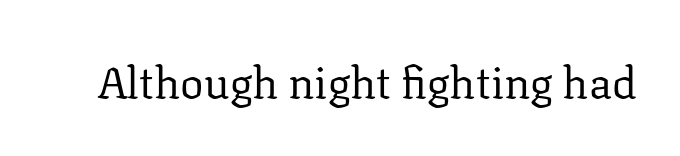
Q: Is the text bold? A: No.
Q: Is the text italic (slanted)? A: No, it is upright.
Q: Is the typeface a serif or a sans-serif typeface? A: Serif.
Q: Is the text underlined? A: No.
Q: Is the spacing between letters normal or unusually wide? A: Normal.
Q: Width (condensed, normal, or wide)? A: Normal.
Q: Stroke contrast? A: Low.
Q: x-height? A: Medium.
Q: Monospaced? A: No.
